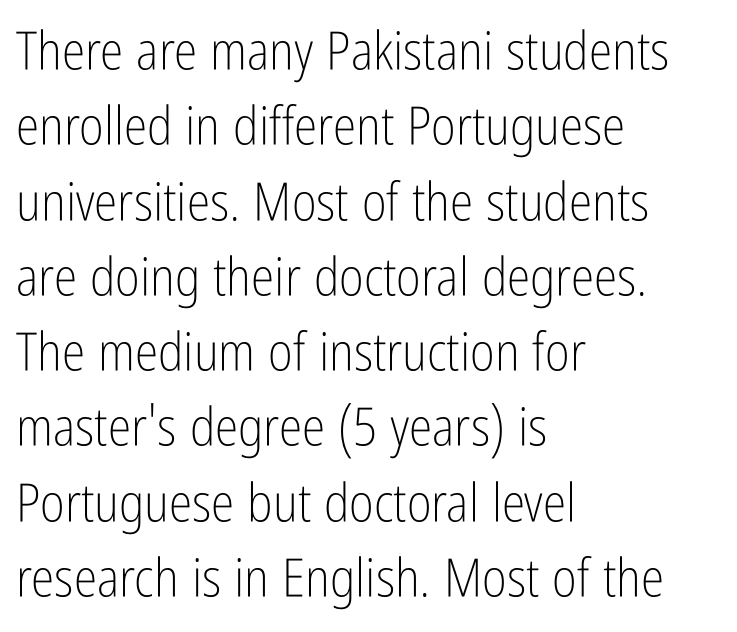
The image shows 53 px light, condensed sans-serif type, upright; set left-aligned, normal line spacing (1.42x), normal letter spacing, not underlined; low stroke contrast and a medium x-height.
